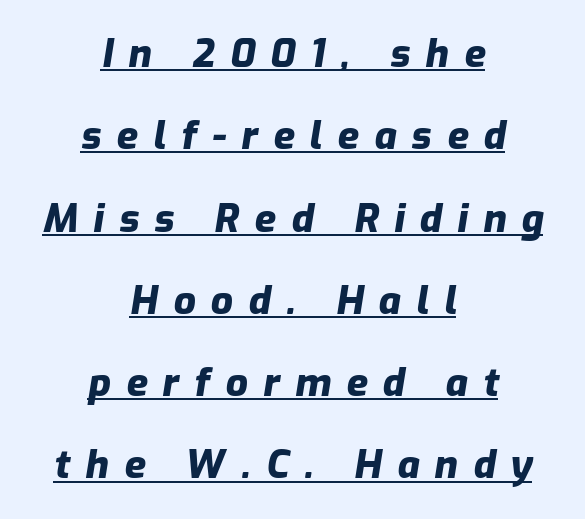
Q: Is the text bold? A: Yes.
Q: Is the text italic (slanted)? A: Yes, it leans right by about 9 degrees.
Q: Is the text underlined? A: Yes.
Q: How is the paragraph aligned? A: Centered.
Q: Is the spacing between letters normal or unusually wide? A: Unusually wide.
Q: Is the spacing between lines tight, normal or loose? A: Loose.
Q: Width (condensed, normal, or wide)? A: Normal.
Q: Stroke contrast? A: Low.
Q: x-height? A: Medium.
Q: Monospaced? A: No.
